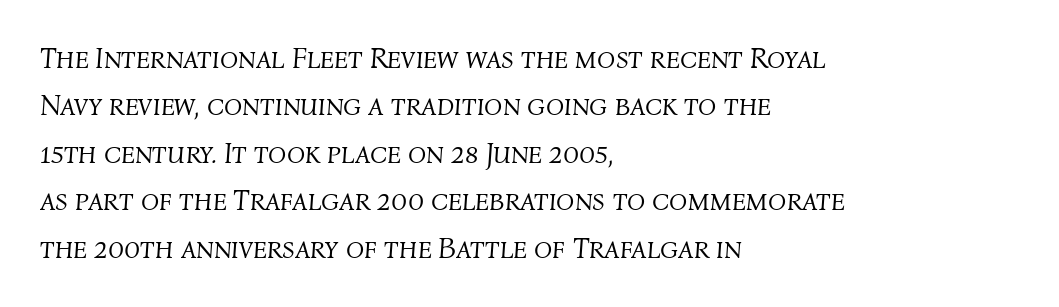
{"italic": "yes", "lean": "right", "slant_degrees": 4, "bold": "no", "weight": "light", "width": "normal", "stroke_contrast": "medium", "x_height": "medium", "monospaced": "no", "underline": "no", "align": "left", "line_spacing": "normal", "line_spacing_ratio": 1.58, "letter_spacing": "normal", "letter_spacing_em": 0.0, "glyph_px": 30}
